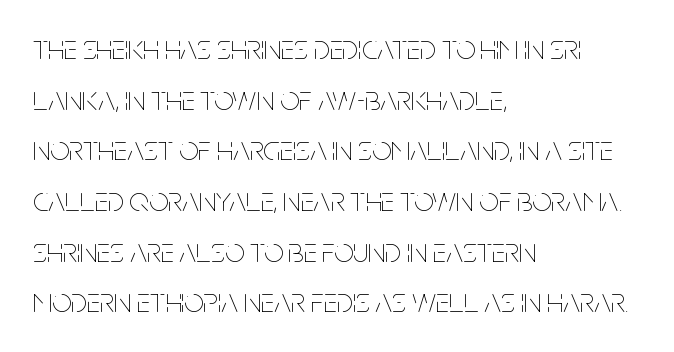
Q: Is the text bold? A: No.
Q: Is the text italic (slanted)? A: No, it is upright.
Q: Is the text underlined? A: No.
Q: How is the paragraph aligned? A: Left-aligned.
Q: Is the spacing between letters normal or unusually wide? A: Normal.
Q: Is the spacing between lines tight, normal or loose? A: Normal.
Q: Width (condensed, normal, or wide)? A: Condensed.
Q: Stroke contrast? A: Low.
Q: x-height? A: Large.
Q: Monospaced? A: No.
